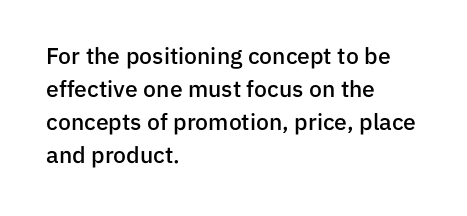
{"italic": "no", "bold": "semi", "underline": "no", "align": "left", "line_spacing": "normal", "line_spacing_ratio": 1.44, "letter_spacing": "normal", "letter_spacing_em": 0.0, "glyph_px": 23}
